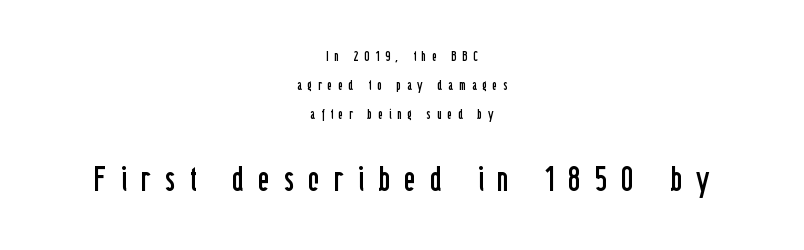
The image shows 34 px regular-weight, condensed sans-serif type, upright; set centered, loose line spacing (2.08x), unusually wide letter spacing (+0.42 em), not underlined; the second (bottom) block is 2.43x larger; low stroke contrast and a medium x-height.
